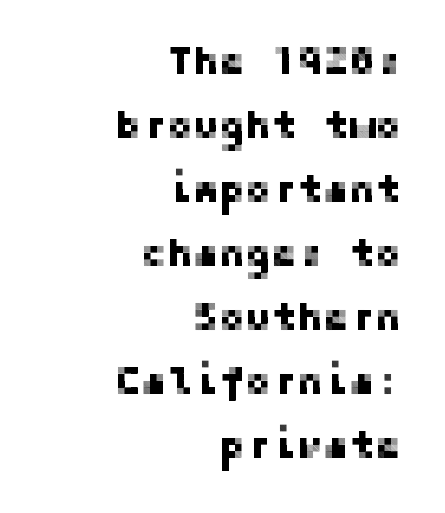
The text block is weighted toward the right margin, trailing off unevenly leftward. Serif or sans? Sans — the stroke terminals are bare. Short note: letters normally spaced. Does the leading feel generous? No, just average.
